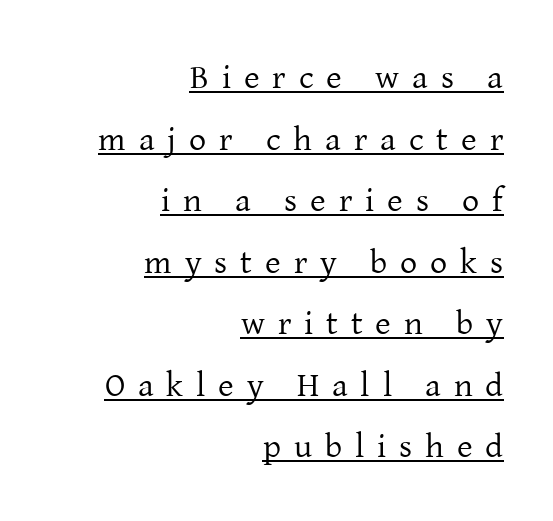
There is plenty of visible air inserted between adjacent glyphs. Underlining? Definitely there. Is this a fixed-width face? No — the glyphs have proportional, varying widths. You can tell from the footed stems that serif type was used.
